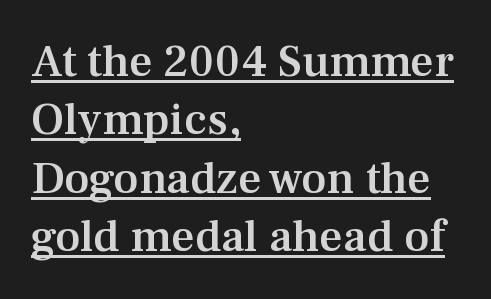
Is the letter spacing exaggerated? No — it looks like the ordinary default. Proportional: the letters do not fall into vertical columns. Stroke thickness is moderately raised; the sample reads as semibold. Does the type have serifs? Yes, each stem ends in a small foot. Rows of type keep a routine distance in the vertical direction.
